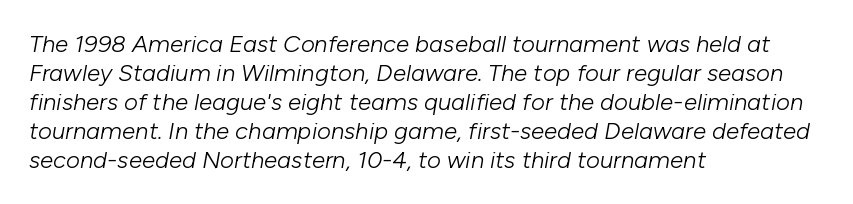
The image shows 24 px text type, italic (leaning right); set left-aligned, line spacing 1.21x, normal letter spacing, not underlined.
